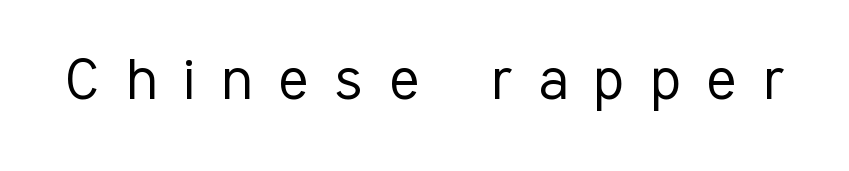
The typography opts for an upright posture over an oblique one. Note: no serifs on the glyphs. The weight tops out at a normal text grade. Plain, unruled lines of type.
